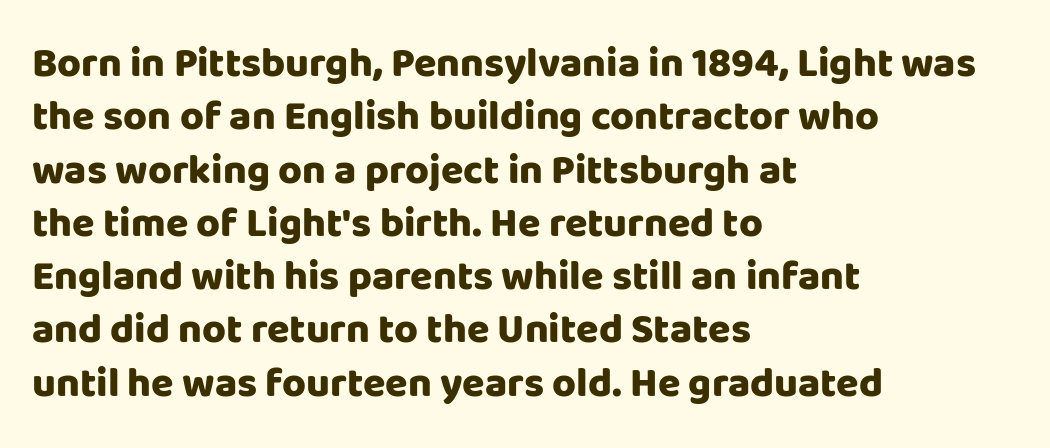
Q: Is the text bold? A: Yes.
Q: Is the text italic (slanted)? A: No, it is upright.
Q: Is the typeface a serif or a sans-serif typeface? A: Sans-serif.
Q: Is the text underlined? A: No.
Q: How is the paragraph aligned? A: Left-aligned.
Q: Is the spacing between letters normal or unusually wide? A: Normal.
Q: Is the spacing between lines tight, normal or loose? A: Normal.
Q: Width (condensed, normal, or wide)? A: Normal.
Q: Stroke contrast? A: Low.
Q: x-height? A: Large.
Q: Monospaced? A: No.
